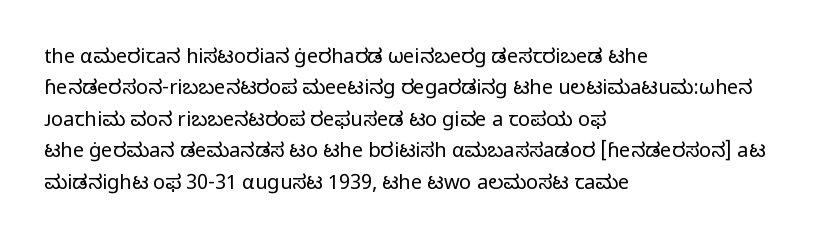
Line spacing here is normal. A typesetter would mark this as roman, not italic. The specimen omits any rule beneath the text block's lines. The rag falls on the right side of this text block. The characters are drawn with everyday or finer stroke widths.
